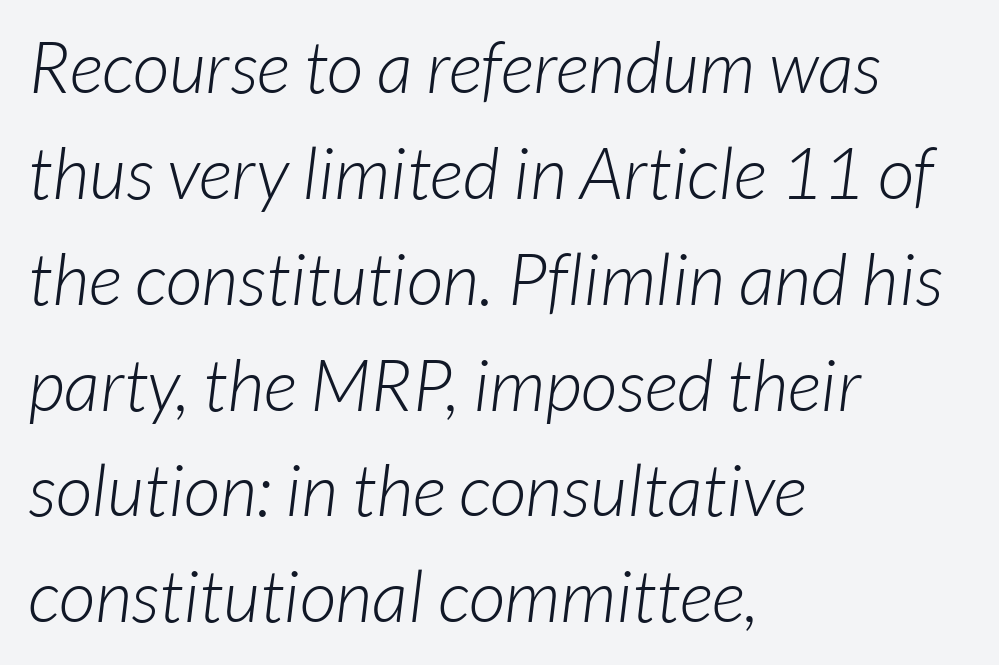
{"serif": "no", "bold": "no", "weight": "light", "width": "normal", "stroke_contrast": "low", "x_height": "medium", "monospaced": "no", "underline": "no", "align": "left", "line_spacing": "normal", "line_spacing_ratio": 1.47, "letter_spacing": "normal", "letter_spacing_em": 0.0, "glyph_px": 72}
